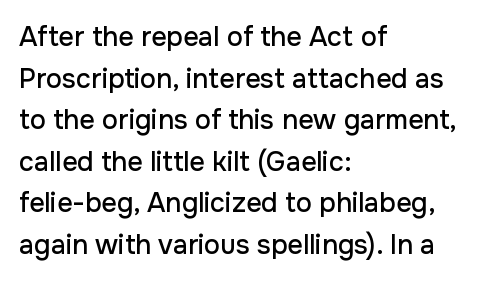
Q: Is the text italic (slanted)? A: No, it is upright.
Q: Is the text underlined? A: No.
Q: How is the paragraph aligned? A: Left-aligned.
Q: Is the spacing between letters normal or unusually wide? A: Normal.
Q: Is the spacing between lines tight, normal or loose? A: Normal.
